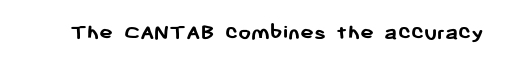
The image shows 23 px bold type, upright; set normal letter spacing, not underlined.
